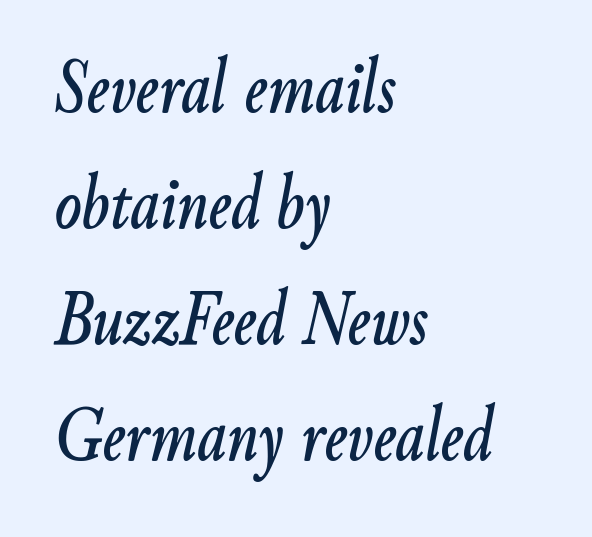
A typesetter would call this leading conventional body-copy spacing. Quick note: underline off. Do the characters align in a grid? No, the font is proportional. The axis of the letterforms is tilted away from vertical.
